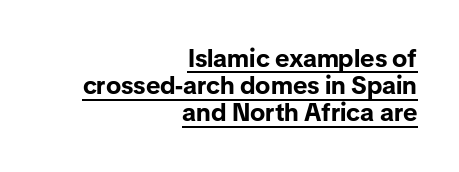
The image shows 25 px bold type, upright; set right-aligned, tight line spacing (1.09x), normal letter spacing, underlined.
